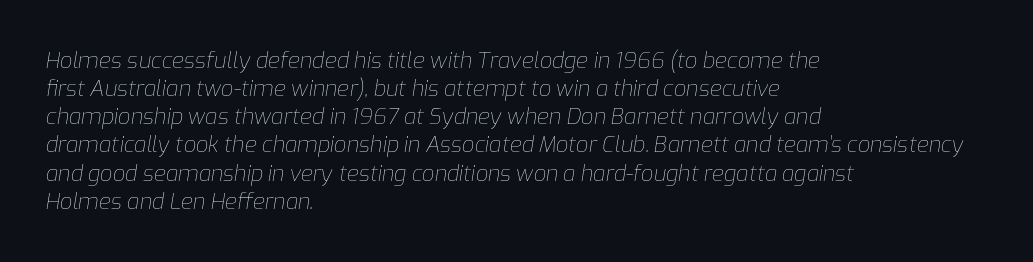
The image shows 22 px text type, italic (leaning right); set left-aligned, normal line spacing (1.28x), normal letter spacing, not underlined.
